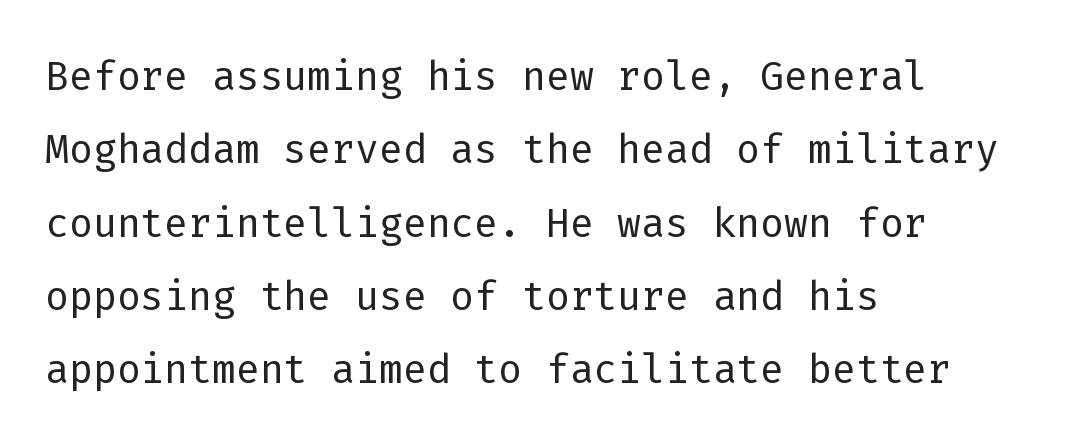
Q: Is the text bold? A: No.
Q: Is the text italic (slanted)? A: No, it is upright.
Q: Is the typeface a serif or a sans-serif typeface? A: Sans-serif.
Q: Is the text underlined? A: No.
Q: How is the paragraph aligned? A: Left-aligned.
Q: Is the spacing between letters normal or unusually wide? A: Normal.
Q: Is the spacing between lines tight, normal or loose? A: Normal.
Q: Width (condensed, normal, or wide)? A: Normal.
Q: Stroke contrast? A: Low.
Q: x-height? A: Medium.
Q: Monospaced? A: Yes.
